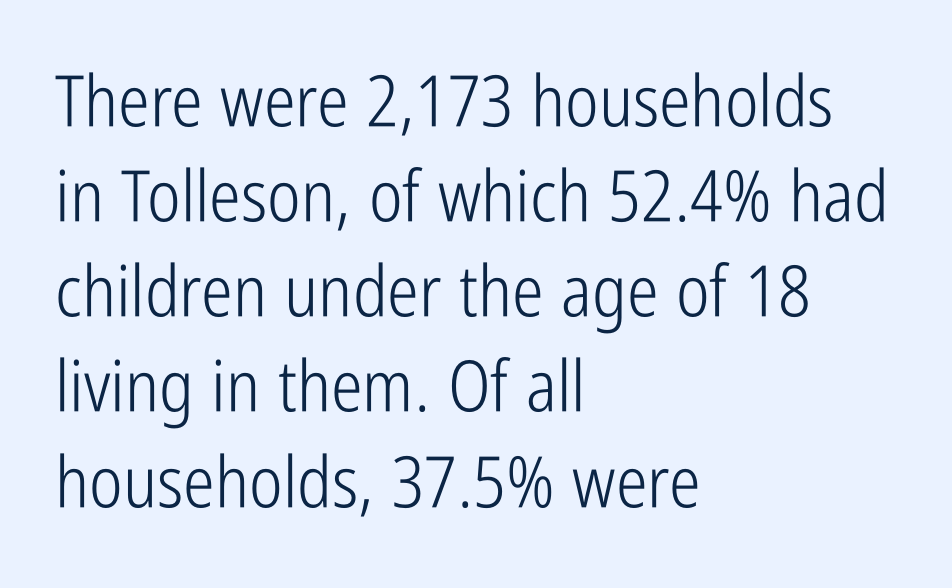
This sample uses plain, unmodified letter spacing. Reading down the column, the eye jumps a familiar distance to each next line. Any mark beneath the type? The region is blank. The weight would be labelled regular, book, light, or lighter still. This rendering employs a face without finishing strokes, i.e., a sans-serif.
